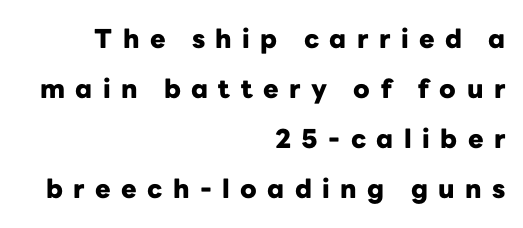
{"italic": "no", "bold": "yes", "underline": "no", "align": "right", "line_spacing": "loose", "line_spacing_ratio": 1.92, "letter_spacing": "wide", "letter_spacing_em": 0.4, "glyph_px": 26}
